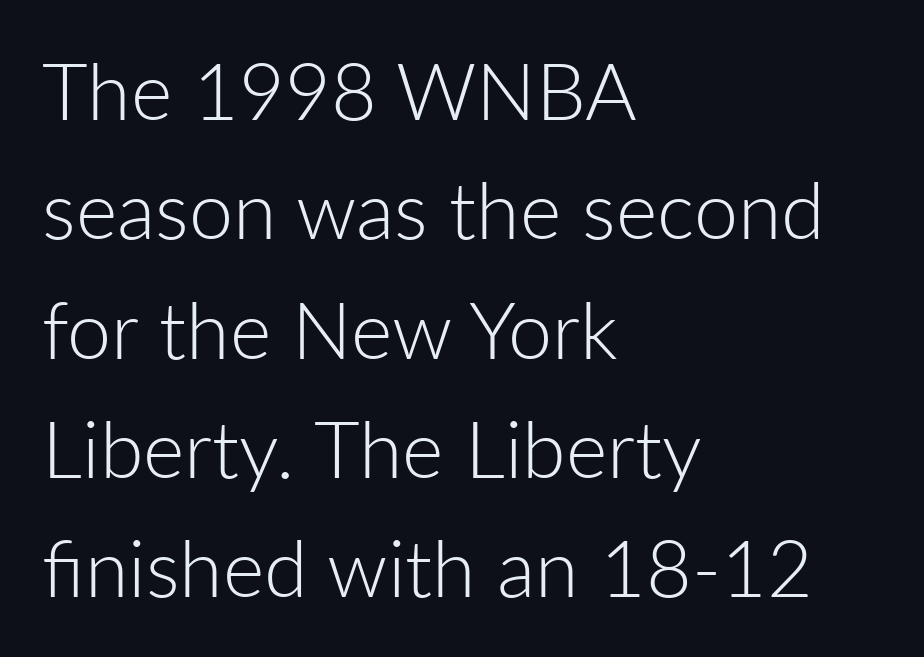
Q: Is the text bold? A: No.
Q: Is the text italic (slanted)? A: No, it is upright.
Q: Is the typeface a serif or a sans-serif typeface? A: Sans-serif.
Q: Is the text underlined? A: No.
Q: How is the paragraph aligned? A: Left-aligned.
Q: Is the spacing between letters normal or unusually wide? A: Normal.
Q: Is the spacing between lines tight, normal or loose? A: Normal.
Q: Width (condensed, normal, or wide)? A: Normal.
Q: Stroke contrast? A: Low.
Q: x-height? A: Medium.
Q: Monospaced? A: No.
